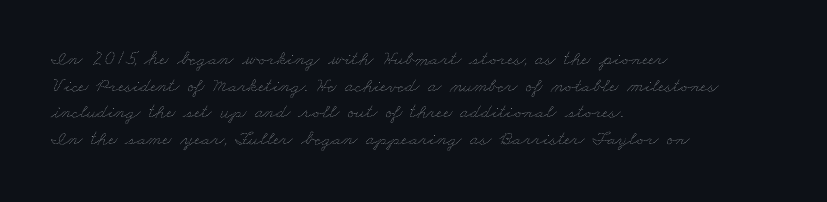
Q: Is the text bold? A: No.
Q: Is the text underlined? A: No.
Q: How is the paragraph aligned? A: Left-aligned.
Q: Is the spacing between letters normal or unusually wide? A: Normal.
Q: Is the spacing between lines tight, normal or loose? A: Normal.
